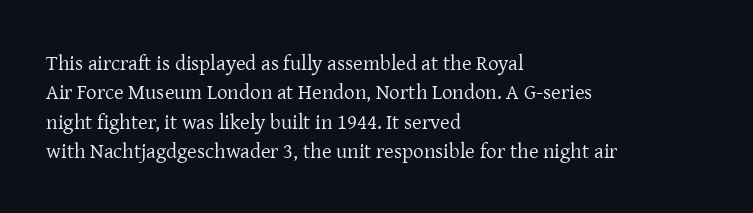
A clean baseline with only descenders dipping below it. If you drew a line through each stem, it would be perfectly vertical. Honestly, the row spacing looks completely unremarkable. Is this a heavy cut? Hardly; it is regular or lighter.
